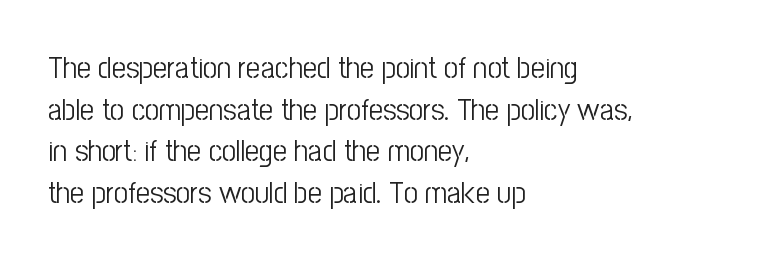
The image shows 31 px light, condensed sans-serif type, upright; set left-aligned, normal line spacing (1.34x), normal letter spacing, not underlined; low stroke contrast and a medium x-height.
